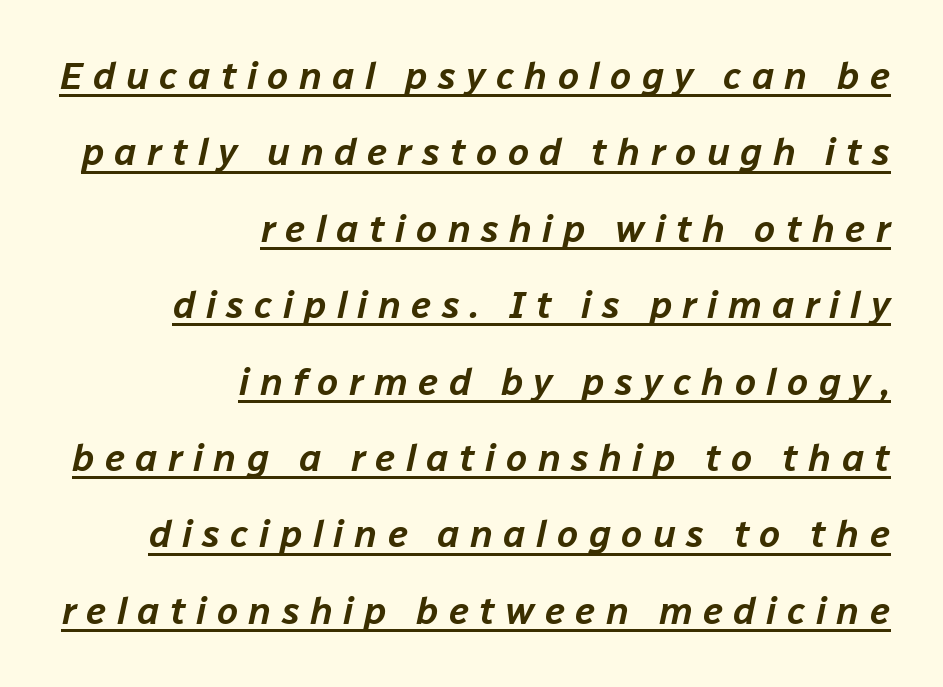
Q: Is the text italic (slanted)? A: Yes, it leans right by about 12 degrees.
Q: Is the text underlined? A: Yes.
Q: How is the paragraph aligned? A: Right-aligned.
Q: Is the spacing between letters normal or unusually wide? A: Unusually wide.
Q: Is the spacing between lines tight, normal or loose? A: Loose.
Q: Width (condensed, normal, or wide)? A: Normal.
Q: Stroke contrast? A: Low.
Q: x-height? A: Medium.
Q: Monospaced? A: No.
